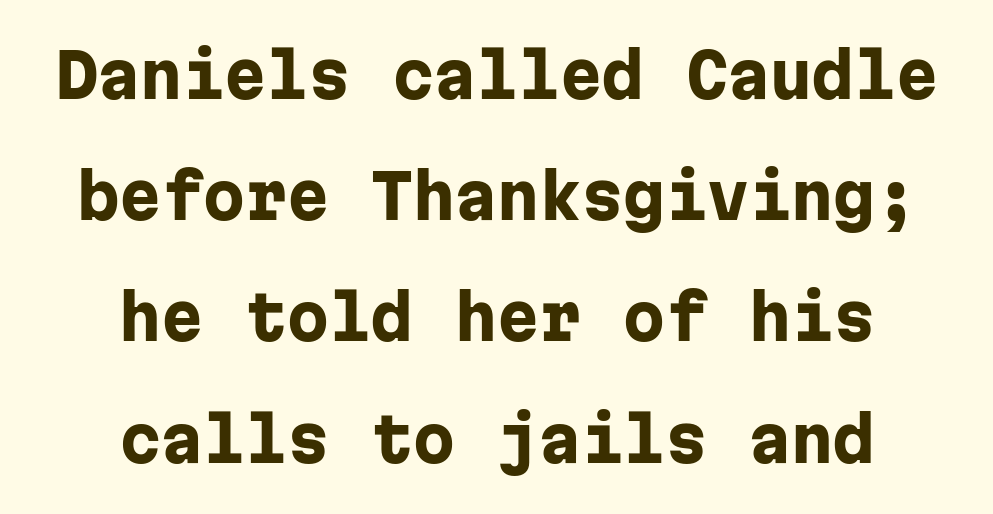
{"serif": "no", "italic": "no", "bold": "yes", "weight": "heavy", "width": "normal", "stroke_contrast": "low", "x_height": "medium", "monospaced": "yes", "underline": "no", "align": "center", "line_spacing": "loose", "line_spacing_ratio": 2.02, "letter_spacing": "normal", "letter_spacing_em": 0.0, "glyph_px": 60}
